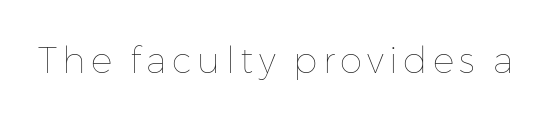
{"italic": "no", "bold": "no", "weight": "thin", "width": "normal", "stroke_contrast": "low", "x_height": "medium", "monospaced": "no", "underline": "no", "glyph_px": 36}
